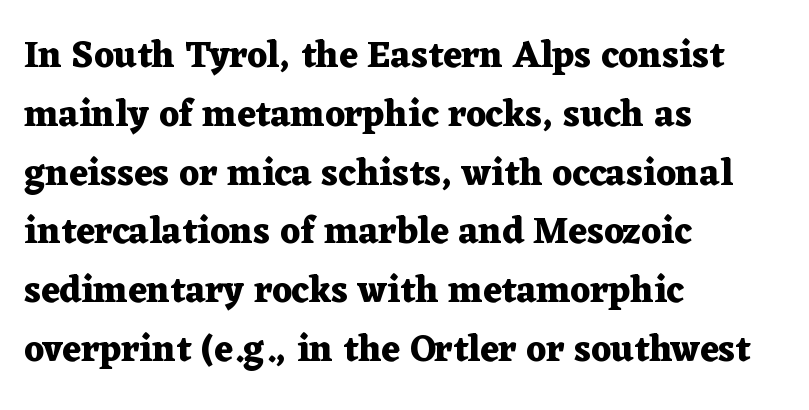
Varying glyph widths throughout — classic text-font behaviour. The baseline area is clear. Examine the stroke ends and you'll spot serifs. The space between consecutive lines is moderate. Every letter is thick-stroked: bold, no question.
